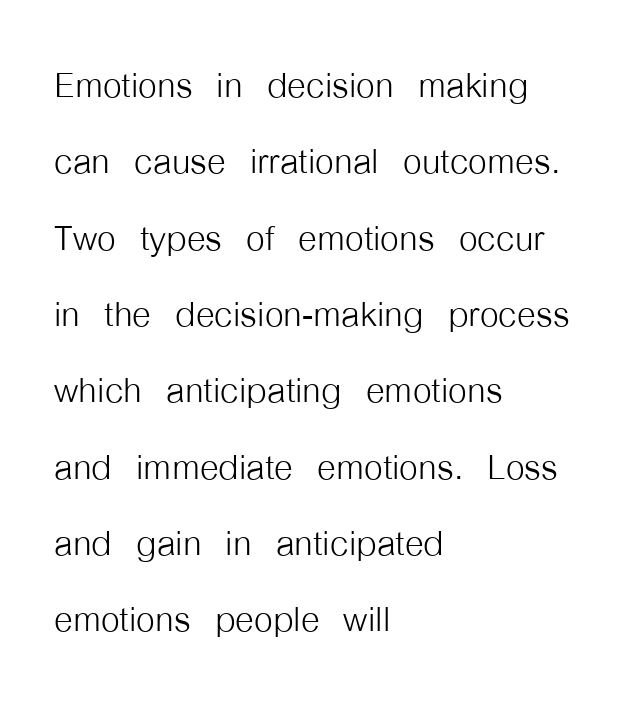
The zone under the glyphs is completely vacant. Caption: face not bold, strokes unweighted. This rendering employs a face without finishing strokes, i.e., a sans-serif. The leading is moderate, giving the passage an even texture. Line starts are locked; line ends wander. Proportional: the letters do not fall into vertical columns.
